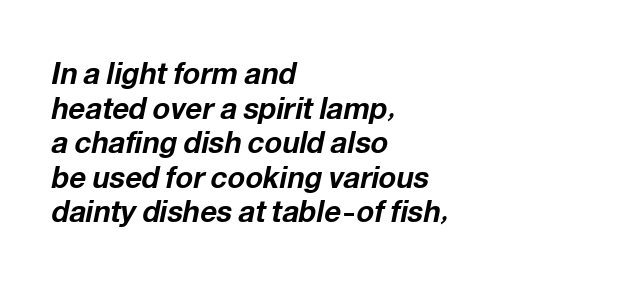
A typesetter would call this proportional, since set widths differ per character. These lines carry a lot of weight — the face is fully bold. The passage is arranged the way most books set body copy — flush left. Notice how the stems are inclined rather than vertical — that's the hallmark of italics. The glyphs are unaccompanied by any horizontal stroke below them. Observe the ordinary spacing: letters are neighbours, not strangers.
